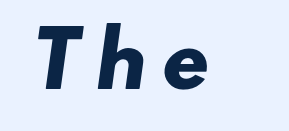
The image shows 74 px heavy, wide sans-serif type; set not underlined; low stroke contrast and a small x-height.
